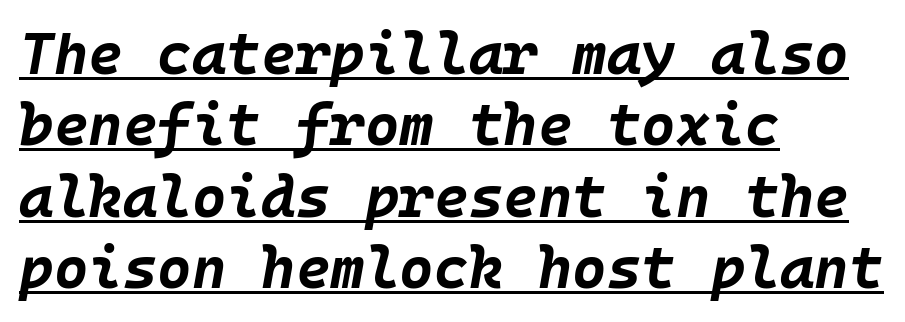
{"italic": "yes", "lean": "right", "slant_degrees": 10, "bold": "yes", "weight": "bold", "width": "normal", "stroke_contrast": "low", "x_height": "large", "underline": "yes", "align": "left", "line_spacing_ratio": 1.21, "letter_spacing": "normal", "letter_spacing_em": 0.0, "glyph_px": 59}
